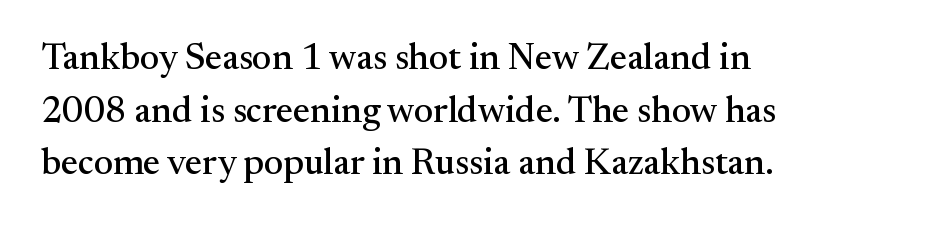
{"serif": "yes", "italic": "no", "width": "normal", "stroke_contrast": "medium", "x_height": "small", "monospaced": "no", "underline": "no", "align": "left", "line_spacing": "normal", "line_spacing_ratio": 1.42, "letter_spacing": "normal", "letter_spacing_em": 0.0, "glyph_px": 37}
